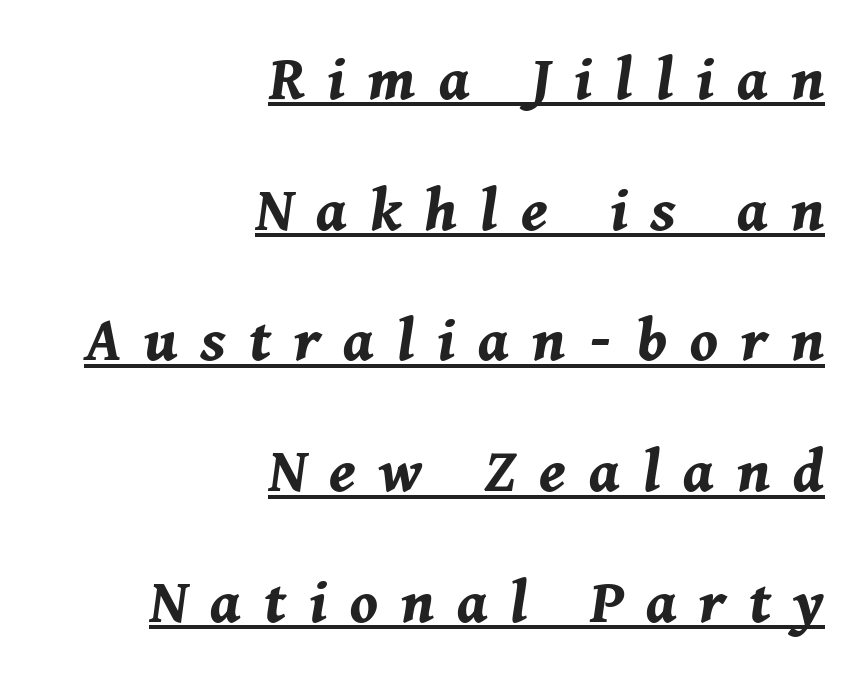
Q: Is the text bold? A: Yes.
Q: Is the text italic (slanted)? A: Yes, it leans right by about 11 degrees.
Q: Is the text underlined? A: Yes.
Q: How is the paragraph aligned? A: Right-aligned.
Q: Is the spacing between letters normal or unusually wide? A: Unusually wide.
Q: Is the spacing between lines tight, normal or loose? A: Loose.
Q: Width (condensed, normal, or wide)? A: Normal.
Q: Stroke contrast? A: Medium.
Q: x-height? A: Medium.
Q: Monospaced? A: No.
